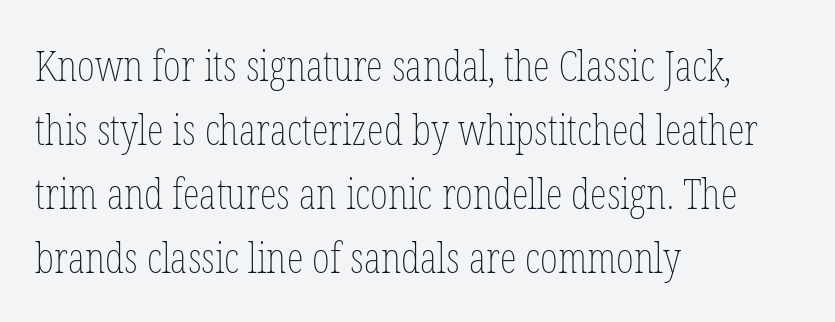
The cut favours lightness, reaching ordinary text weight at its darkest. Here the designer chose a conventional face with non-uniform glyph widths. The strip under each line holds only bare page. Letter spacing: default. Summary of vertical rhythm: regular, with standard interline spacing.
